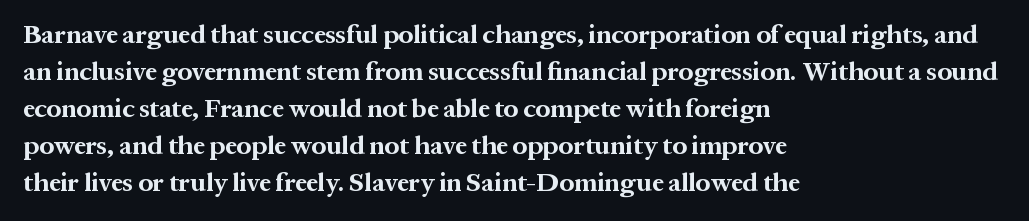
{"italic": "no", "bold": "yes", "underline": "no", "align": "left", "line_spacing": "normal", "line_spacing_ratio": 1.42, "letter_spacing": "normal", "letter_spacing_em": 0.0, "glyph_px": 26}
